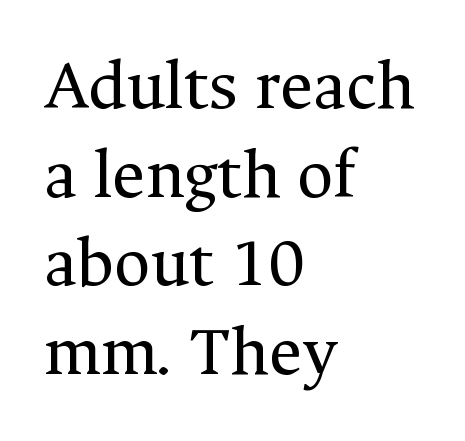
The image shows 71 px regular-weight serif type, upright; set left-aligned, normal line spacing (1.25x), normal letter spacing, not underlined; medium stroke contrast and a medium x-height.
